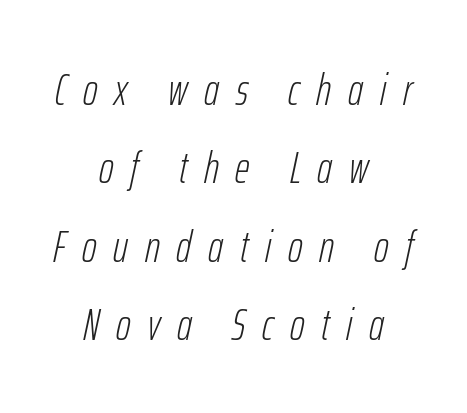
{"italic": "yes", "lean": "right", "slant_degrees": 12, "bold": "no", "weight": "light", "width": "condensed", "stroke_contrast": "low", "x_height": "medium", "monospaced": "no", "underline": "no", "align": "center", "line_spacing_ratio": 1.74, "letter_spacing": "wide", "letter_spacing_em": 0.37, "glyph_px": 45}
